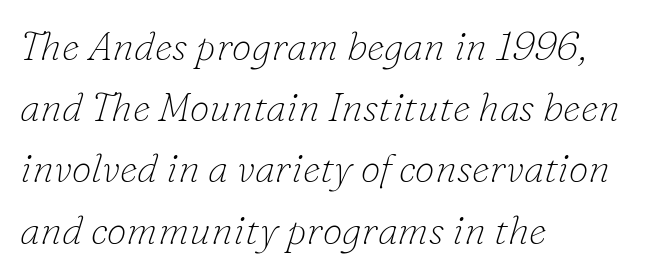
Q: Is the text bold? A: No.
Q: Is the text italic (slanted)? A: Yes, it leans right by about 16 degrees.
Q: Is the typeface a serif or a sans-serif typeface? A: Serif.
Q: Is the text underlined? A: No.
Q: How is the paragraph aligned? A: Left-aligned.
Q: Is the spacing between letters normal or unusually wide? A: Normal.
Q: Is the spacing between lines tight, normal or loose? A: Normal.
Q: Width (condensed, normal, or wide)? A: Normal.
Q: Stroke contrast? A: Low.
Q: x-height? A: Small.
Q: Monospaced? A: No.
